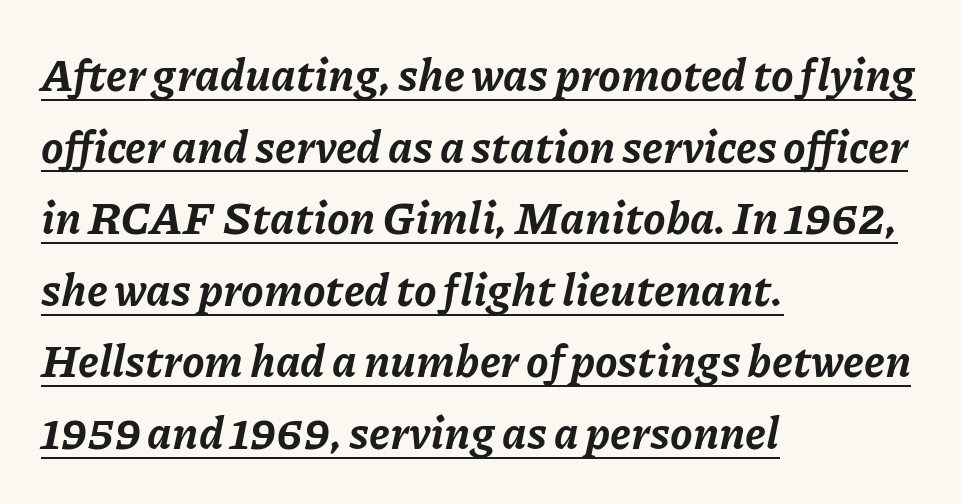
{"italic": "yes", "lean": "right", "slant_degrees": 11, "bold": "yes", "weight": "bold", "width": "normal", "stroke_contrast": "low", "x_height": "medium", "monospaced": "no", "underline": "yes", "align": "left", "line_spacing": "normal", "line_spacing_ratio": 1.59, "letter_spacing": "normal", "letter_spacing_em": 0.0, "glyph_px": 45}
